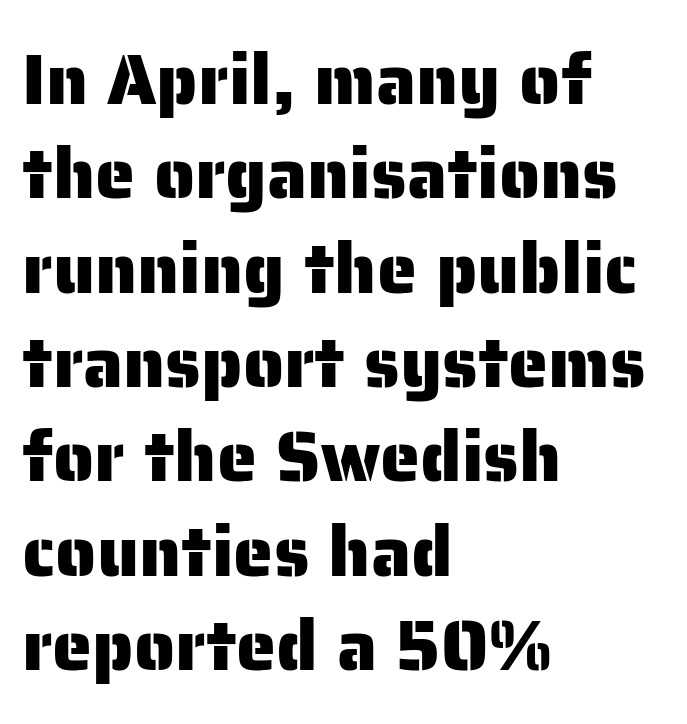
The image shows 72 px sans-serif type, upright; set left-aligned, normal line spacing (1.31x), normal letter spacing, not underlined; low stroke contrast and a medium x-height.
